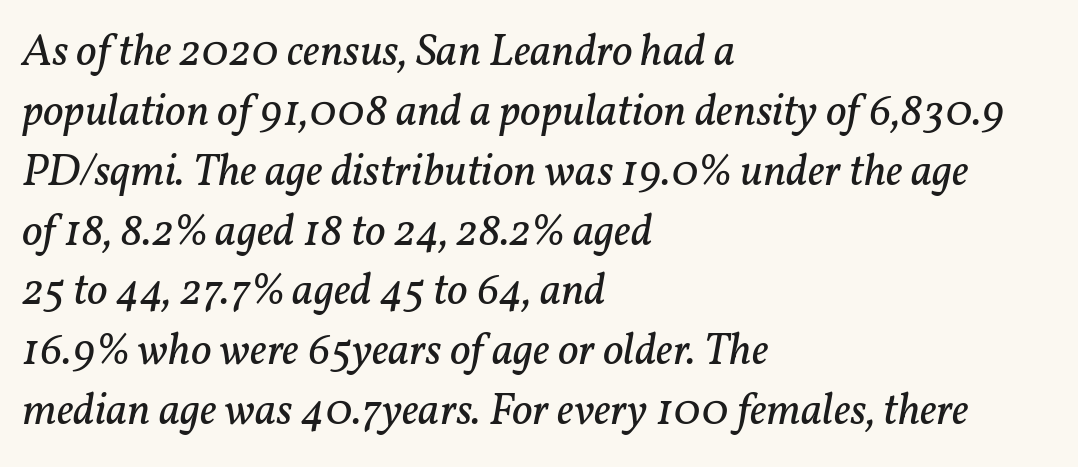
{"serif": "yes", "italic": "yes", "lean": "right", "slant_degrees": 11, "bold": "no", "weight": "regular", "width": "normal", "stroke_contrast": "low", "x_height": "medium", "monospaced": "no", "underline": "no", "align": "left", "line_spacing": "normal", "line_spacing_ratio": 1.33, "letter_spacing": "normal", "letter_spacing_em": 0.0, "glyph_px": 45}
